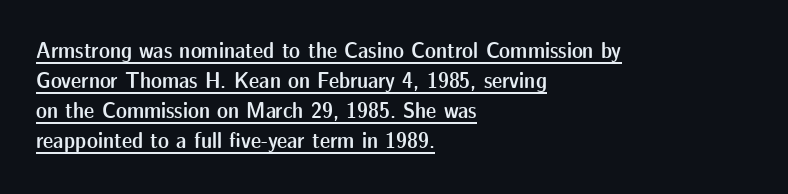
Q: Is the text bold? A: Semi-bold.
Q: Is the text italic (slanted)? A: No, it is upright.
Q: Is the text underlined? A: Yes.
Q: How is the paragraph aligned? A: Left-aligned.
Q: Is the spacing between letters normal or unusually wide? A: Normal.
Q: Is the spacing between lines tight, normal or loose? A: Normal.
